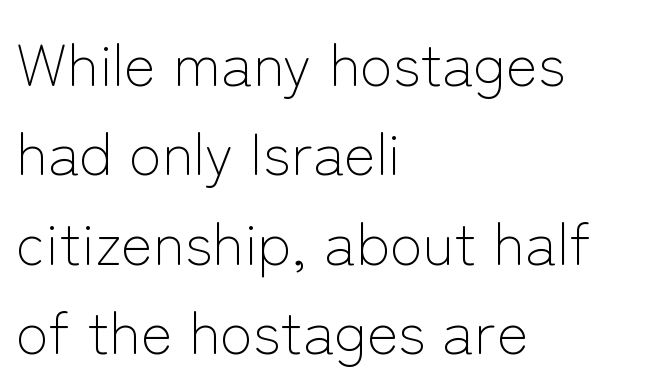
{"serif": "no", "italic": "no", "bold": "no", "weight": "light", "width": "normal", "stroke_contrast": "low", "x_height": "medium", "monospaced": "no", "underline": "no", "align": "left", "line_spacing": "normal", "line_spacing_ratio": 1.49, "letter_spacing": "normal", "letter_spacing_em": 0.0, "glyph_px": 60}
